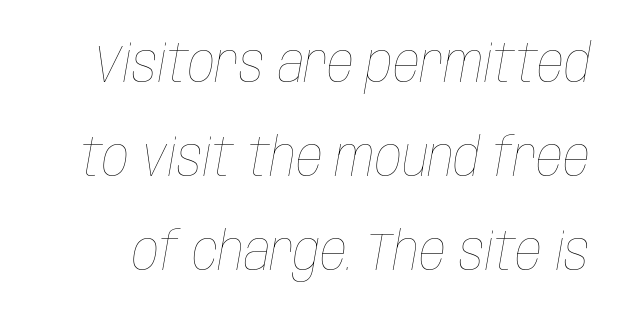
Q: Is the text bold? A: No.
Q: Is the text italic (slanted)? A: Yes, it leans right by about 10 degrees.
Q: Is the text underlined? A: No.
Q: Is the spacing between letters normal or unusually wide? A: Normal.
Q: Width (condensed, normal, or wide)? A: Condensed.
Q: Stroke contrast? A: Low.
Q: x-height? A: Large.
Q: Monospaced? A: No.
